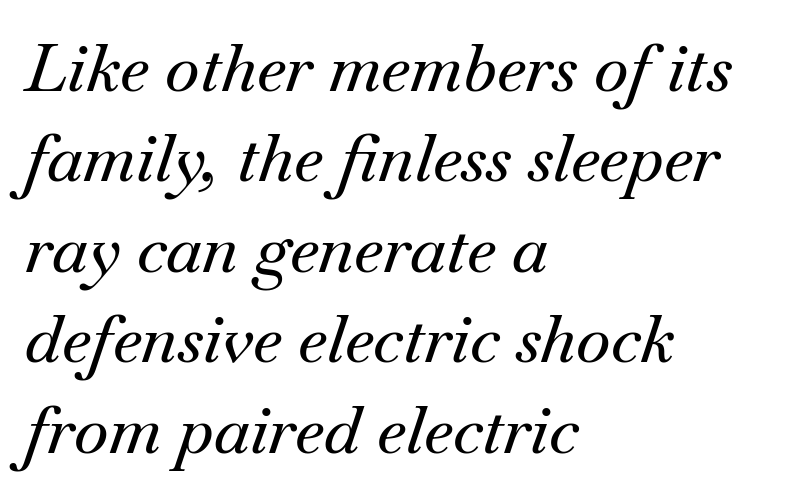
The image shows 66 px serif type, italic (leaning right); set left-aligned, normal line spacing (1.37x), normal letter spacing, not underlined; medium stroke contrast and a small x-height.
